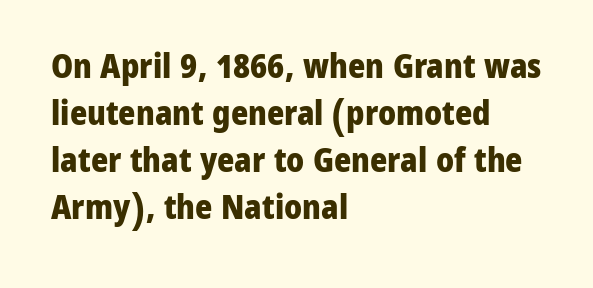
The image shows 33 px heavy sans-serif type, upright; set left-aligned, normal line spacing (1.42x), normal letter spacing, not underlined; low stroke contrast and a medium x-height.
